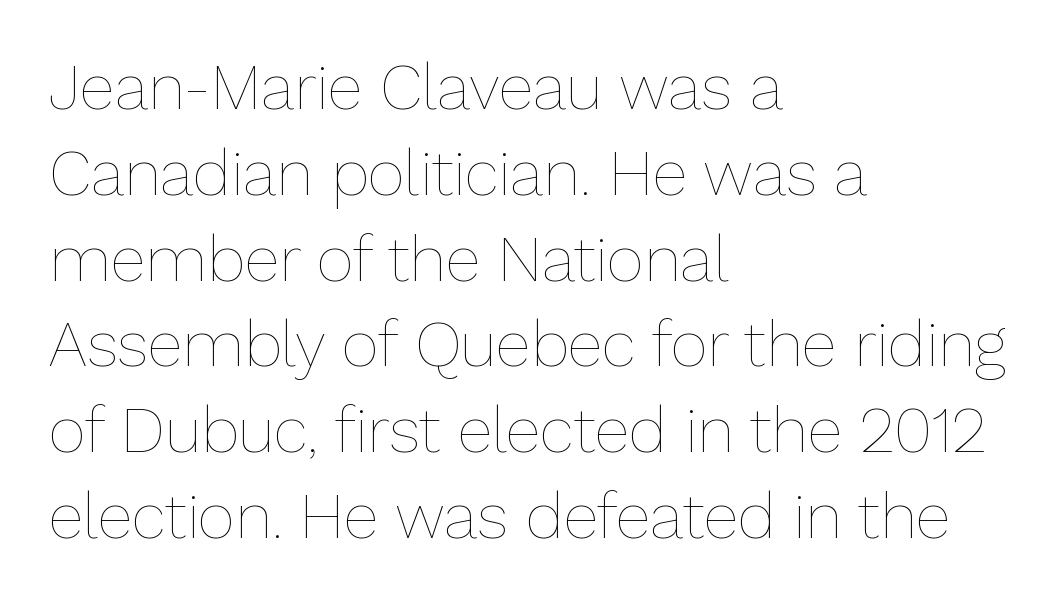
The image shows 64 px thin type, upright; set left-aligned, normal line spacing (1.34x), normal letter spacing, not underlined; low stroke contrast and a medium x-height.
